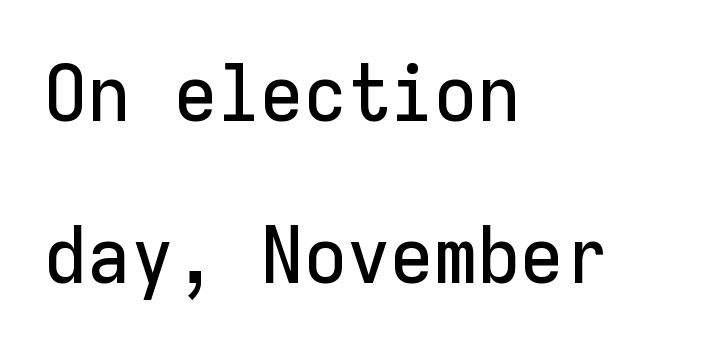
{"serif": "no", "italic": "no", "width": "normal", "stroke_contrast": "low", "x_height": "medium", "monospaced": "yes", "underline": "no", "align": "left", "line_spacing": "loose", "line_spacing_ratio": 2.05, "letter_spacing": "normal", "letter_spacing_em": 0.0, "glyph_px": 79}
